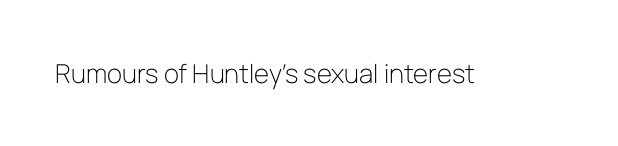
Q: Is the text bold? A: No.
Q: Is the text italic (slanted)? A: No, it is upright.
Q: Is the text underlined? A: No.
Q: Is the spacing between letters normal or unusually wide? A: Normal.
